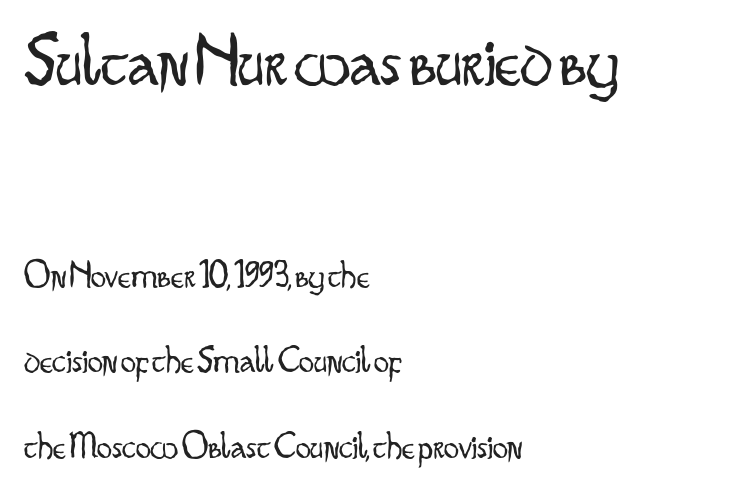
{"serif": "no", "italic": "no", "bold": "no", "weight": "light", "width": "condensed", "stroke_contrast": "low", "x_height": "small", "monospaced": "no", "underline": "no", "align": "left", "line_spacing": "loose", "line_spacing_ratio": 2.25, "letter_spacing": "normal", "letter_spacing_em": 0.0, "larger_block": "first", "size_ratio": 2.0, "glyph_px": 76}
